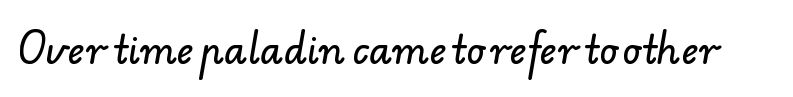
Words appear dense and cohesive because spacing is normal. Nope, no serifs anywhere on these letters. You could not count columns in this text — the font is proportionally spaced. Quick note: underline off.
